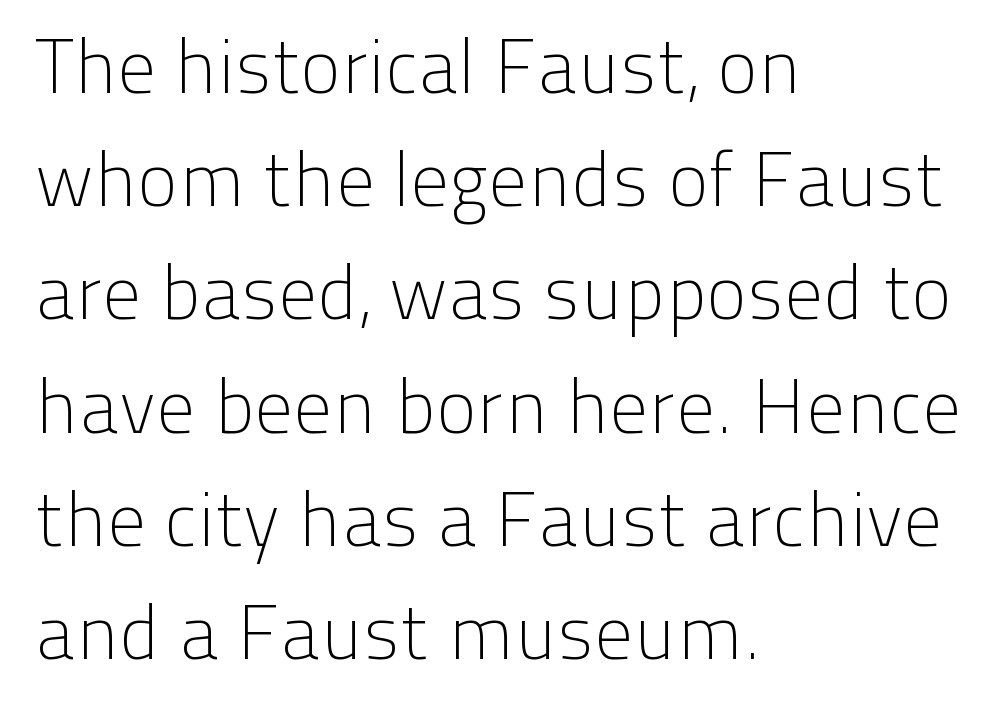
Each word holds together tightly as a unit, with standard inter-letter gaps. A roman cut, with each character standing at attention. Is this a sans? Yes — the strokes have no serifs. The line-height multiplier appears to be the usual default. Horizontal alignment here is leftward, the default for most running prose. Each stroke keeps to a modest, everyday thickness or less.
